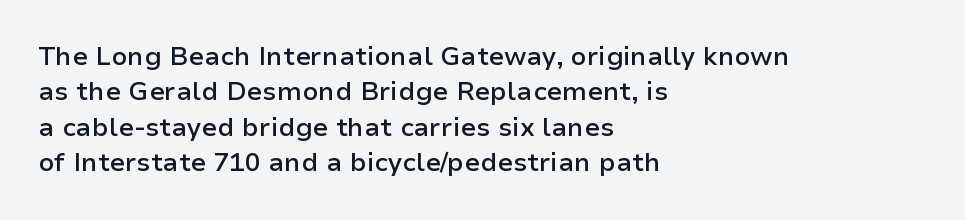
{"italic": "no", "bold": "semi", "underline": "no", "align": "left", "line_spacing": "normal", "line_spacing_ratio": 1.36, "letter_spacing": "normal", "letter_spacing_em": 0.0, "glyph_px": 26}
